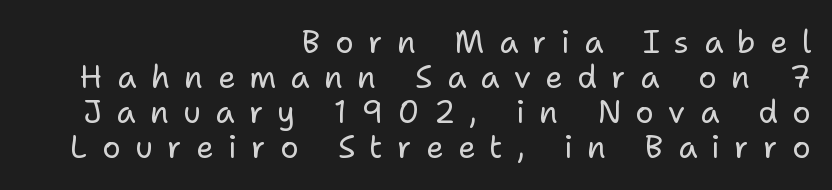
The image shows 31 px regular-weight sans-serif type, upright; set right-aligned, tight line spacing (1.13x), unusually wide letter spacing (+0.46 em), not underlined; low stroke contrast and a medium x-height.
